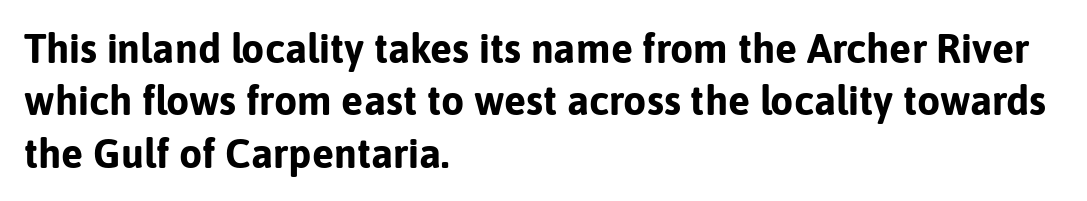
Observe the ordinary spacing: letters are neighbours, not strangers. Leading: standard. The passage shown is emphatically bold. When letters stand straight like this, we call the style roman or upright. The rendering uses natural spacing where letterforms have individual widths. Type without underlining.
